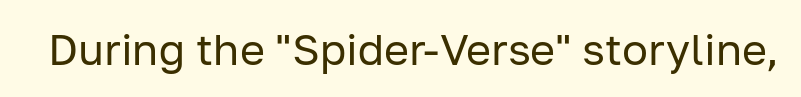
Q: Is the text bold? A: No.
Q: Is the text italic (slanted)? A: No, it is upright.
Q: Is the typeface a serif or a sans-serif typeface? A: Sans-serif.
Q: Is the text underlined? A: No.
Q: Is the spacing between letters normal or unusually wide? A: Normal.
Q: Width (condensed, normal, or wide)? A: Normal.
Q: Stroke contrast? A: Low.
Q: x-height? A: Medium.
Q: Monospaced? A: No.
